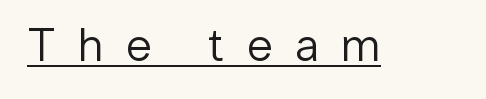
Q: Is the text bold? A: No.
Q: Is the text italic (slanted)? A: No, it is upright.
Q: Is the typeface a serif or a sans-serif typeface? A: Sans-serif.
Q: Is the text underlined? A: Yes.
Q: Is the spacing between letters normal or unusually wide? A: Unusually wide.
Q: Width (condensed, normal, or wide)? A: Normal.
Q: Stroke contrast? A: Low.
Q: x-height? A: Medium.
Q: Monospaced? A: No.
